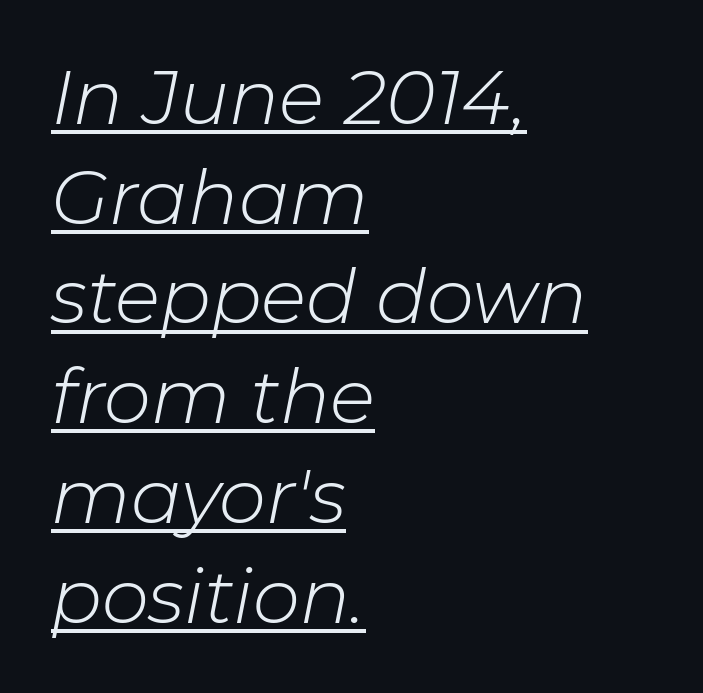
{"italic": "yes", "lean": "right", "slant_degrees": 11, "bold": "no", "weight": "light", "width": "normal", "stroke_contrast": "low", "x_height": "medium", "monospaced": "no", "underline": "yes", "align": "left", "line_spacing": "normal", "line_spacing_ratio": 1.33, "letter_spacing": "normal", "letter_spacing_em": 0.0, "glyph_px": 75}
